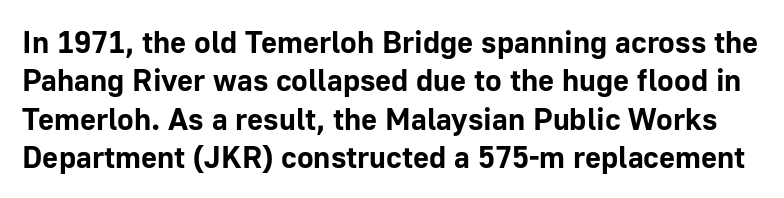
The image shows 31 px bold sans-serif type, upright; set line spacing 1.24x, normal letter spacing, not underlined; low stroke contrast and a medium x-height.
